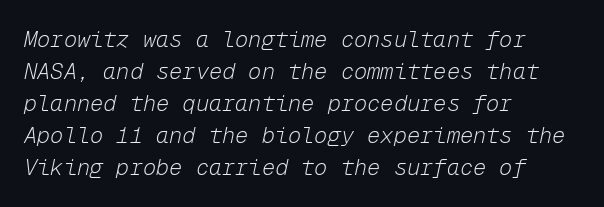
{"italic": "yes", "lean": "right", "slant_degrees": 12, "bold": "no", "underline": "no", "align": "left", "line_spacing": "normal", "line_spacing_ratio": 1.46, "letter_spacing": "normal", "letter_spacing_em": 0.0, "glyph_px": 22}
